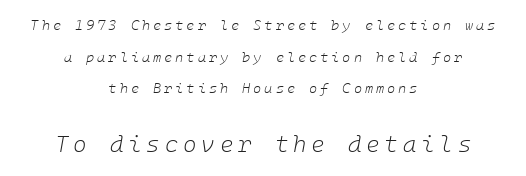
{"italic": "yes", "lean": "right", "slant_degrees": 10, "bold": "no", "underline": "no", "align": "center", "line_spacing": "loose", "line_spacing_ratio": 2.26, "letter_spacing": "wide", "letter_spacing_em": 0.21, "larger_block": "second", "size_ratio": 1.64, "glyph_px": 23}
